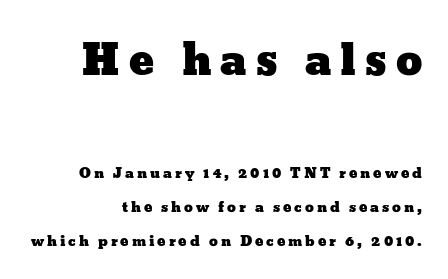
{"italic": "no", "width": "wide", "stroke_contrast": "low", "x_height": "medium", "monospaced": "no", "underline": "no", "align": "right", "line_spacing": "loose", "line_spacing_ratio": 2.42, "letter_spacing": "wide", "letter_spacing_em": 0.21, "larger_block": "first", "size_ratio": 3.0, "glyph_px": 42}
